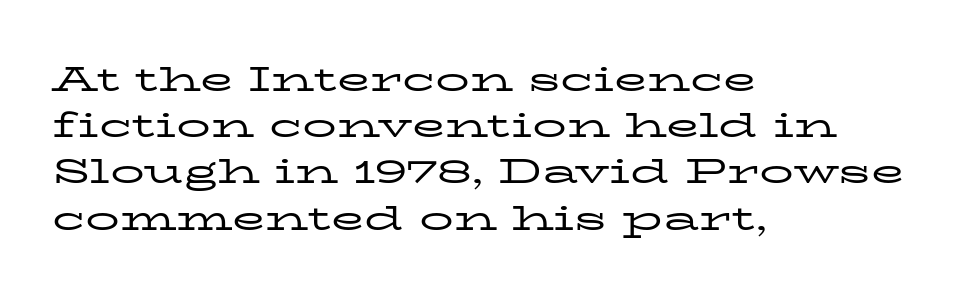
{"serif": "yes", "italic": "no", "bold": "no", "weight": "regular", "width": "wide", "stroke_contrast": "low", "x_height": "medium", "monospaced": "no", "underline": "no", "align": "left", "line_spacing": "normal", "line_spacing_ratio": 1.36, "letter_spacing": "normal", "letter_spacing_em": 0.0, "glyph_px": 34}
